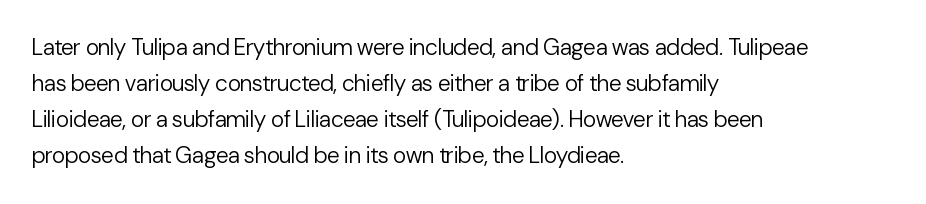
Nothing unusual about the tracking: characters are spaced as the font intends. The typesetter chose a ragged-right arrangement here. Vertical strokes here are truly vertical. In terms of leading, this rendering sits right in the middle.
